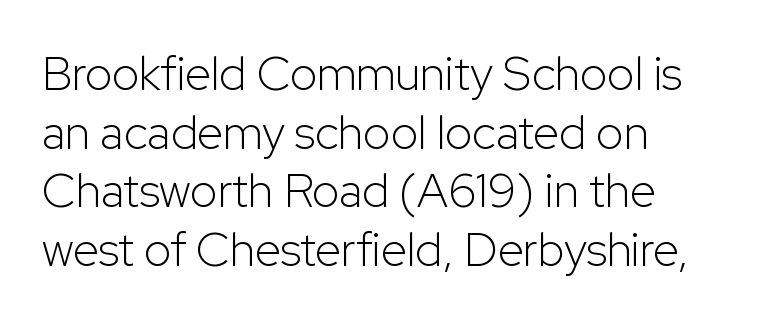
Q: Is the text bold? A: No.
Q: Is the text italic (slanted)? A: No, it is upright.
Q: Is the typeface a serif or a sans-serif typeface? A: Sans-serif.
Q: Is the text underlined? A: No.
Q: How is the paragraph aligned? A: Left-aligned.
Q: Is the spacing between letters normal or unusually wide? A: Normal.
Q: Is the spacing between lines tight, normal or loose? A: Normal.
Q: Width (condensed, normal, or wide)? A: Normal.
Q: Stroke contrast? A: Low.
Q: x-height? A: Medium.
Q: Monospaced? A: No.
